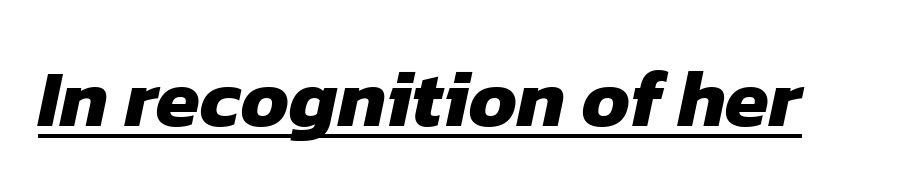
The image shows 80 px heavy sans-serif type; set normal letter spacing, underlined; low stroke contrast and a medium x-height.
